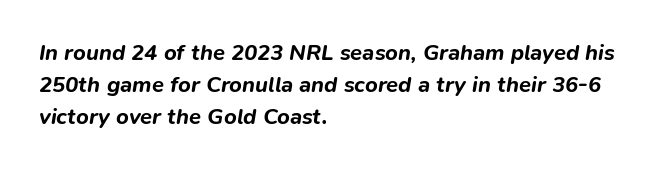
The image shows 22 px bold type, italic (leaning right); set left-aligned, normal line spacing (1.46x), normal letter spacing, not underlined.
